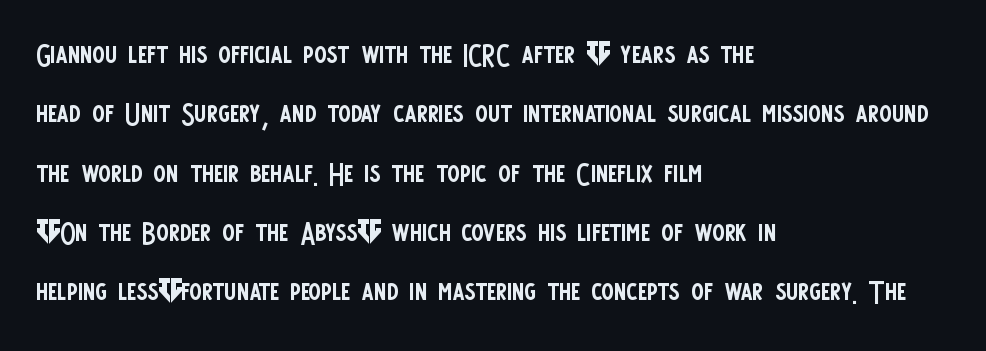
Q: Is the text bold? A: No.
Q: Is the text italic (slanted)? A: No, it is upright.
Q: Is the typeface a serif or a sans-serif typeface? A: Sans-serif.
Q: Is the text underlined? A: No.
Q: How is the paragraph aligned? A: Left-aligned.
Q: Is the spacing between letters normal or unusually wide? A: Normal.
Q: Is the spacing between lines tight, normal or loose? A: Normal.
Q: Width (condensed, normal, or wide)? A: Condensed.
Q: Stroke contrast? A: Low.
Q: x-height? A: Large.
Q: Monospaced? A: No.
